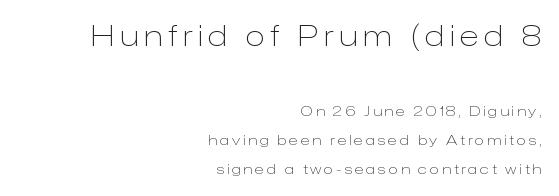
Note: larger setting up top, smaller setting below. Compared with a typical body face, this is equally light or lighter still. Each letter keeps its own natural width here, so spacing adapts to shape. Right-aligned paragraph, ragged on the left.
